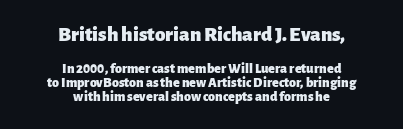
{"italic": "no", "bold": "yes", "underline": "no", "align": "center", "line_spacing": "tight", "line_spacing_ratio": 1.01, "letter_spacing": "normal", "letter_spacing_em": 0.0, "larger_block": "first", "size_ratio": 1.5, "glyph_px": 21}
